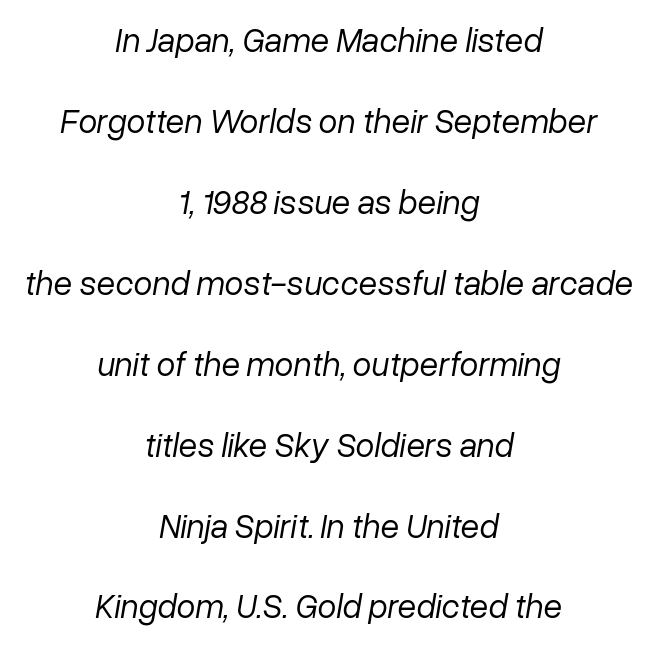
A typesetter would mark this as italic. Look at the tracking — it's just the regular setting, nothing added. Underlining? Definitely not there. Do the characters align in a grid? No, the font is proportional. This rendering uses center alignment, leaving both contours irregular but symmetric.
